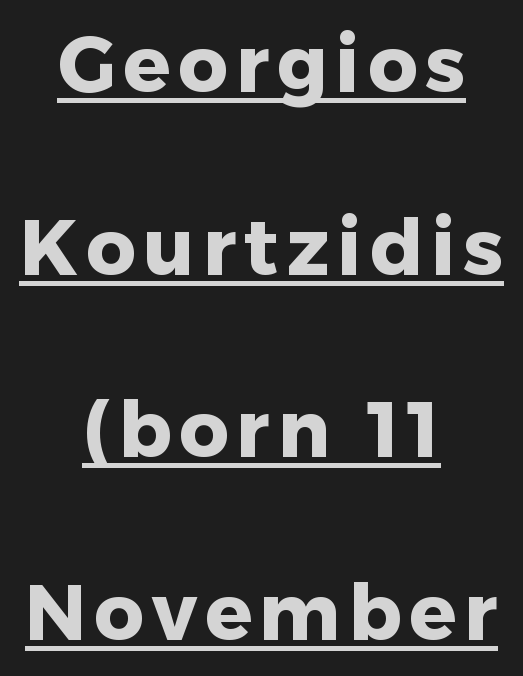
The image shows 78 px heavy sans-serif type, upright; set centered, loose line spacing (2.34x), underlined; low stroke contrast and a medium x-height.
